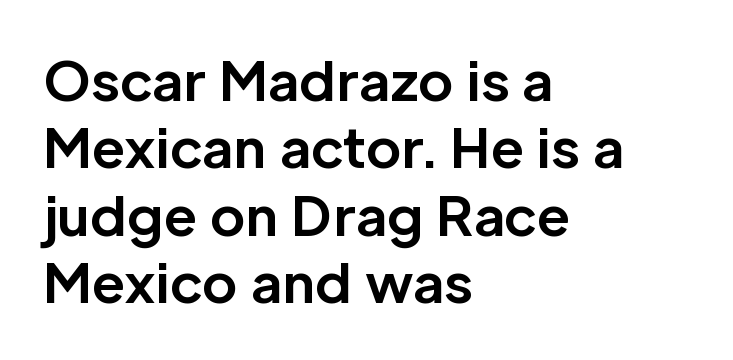
The characters look thick and weighty, a clear bold. This rendering features lettering with no underline. Examine the stroke ends and you'll find no serifs. Notice how descenders clear the ascenders below comfortably — that's standard leading. Here the glyphs are tracked normally, forming tight word shapes. Characters remain perfectly vertical along every line.
